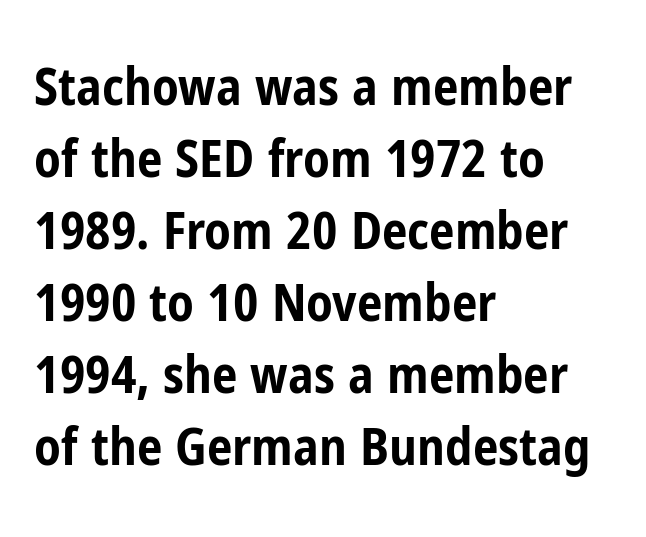
Italic: no, the glyphs are upright roman. The rendering anchors every line to the left-hand side. Reading down the column, the eye jumps a familiar distance to each next line. The space directly below the letters is spotless.
